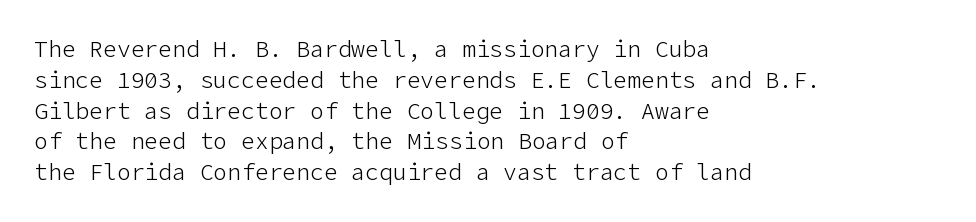
The image shows 23 px text type, upright; set left-aligned, normal line spacing (1.34x), normal letter spacing, not underlined.
